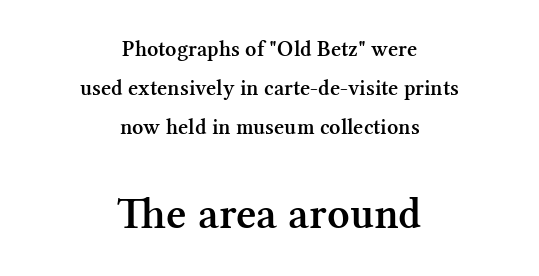
Q: Is the text bold? A: Semi-bold.
Q: Is the text italic (slanted)? A: No, it is upright.
Q: Is the typeface a serif or a sans-serif typeface? A: Serif.
Q: Is the text underlined? A: No.
Q: How is the paragraph aligned? A: Centered.
Q: Is the spacing between letters normal or unusually wide? A: Normal.
Q: Which block of text is set in a larger size, the first (top) or the second (bottom)? A: The second (bottom) one.
Q: Width (condensed, normal, or wide)? A: Normal.
Q: Stroke contrast? A: Medium.
Q: x-height? A: Medium.
Q: Monospaced? A: No.
